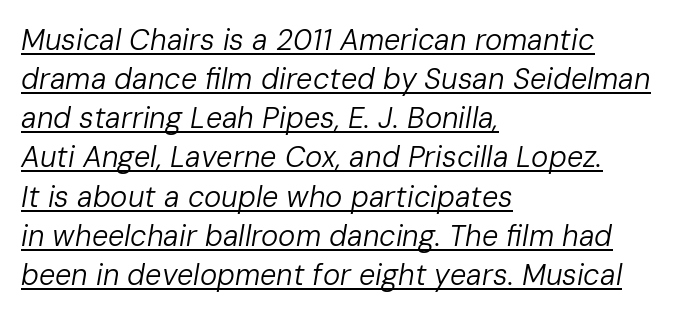
The image shows 29 px regular-weight type, italic (leaning right); set left-aligned, normal line spacing (1.35x), normal letter spacing, underlined; low stroke contrast and a medium x-height.
